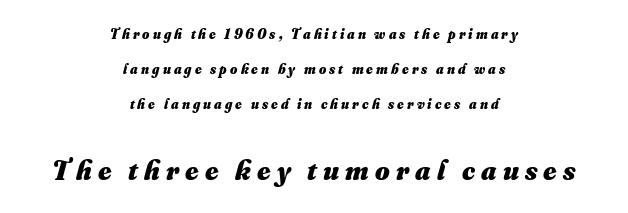
Loosely led — the rows are spread out. The whitespace from short lines is split evenly between both sides. Compare the two chunks: the lower has the greater cap height. Character widths vary here, with narrow letters taking less room than wide ones.
